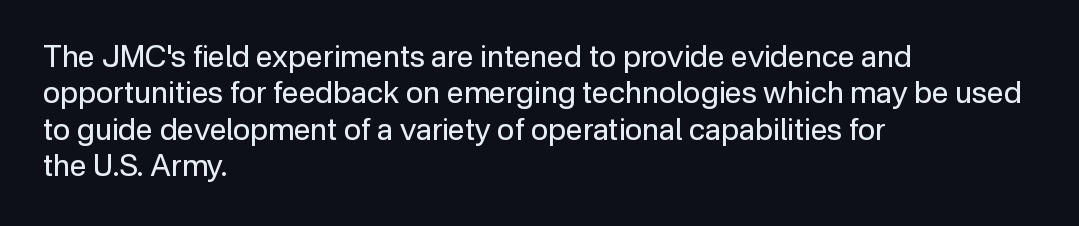
{"serif": "no", "italic": "no", "bold": "no", "weight": "regular", "width": "normal", "stroke_contrast": "low", "x_height": "medium", "monospaced": "no", "underline": "no", "align": "left", "line_spacing_ratio": 1.21, "letter_spacing": "normal", "letter_spacing_em": 0.0, "glyph_px": 30}
